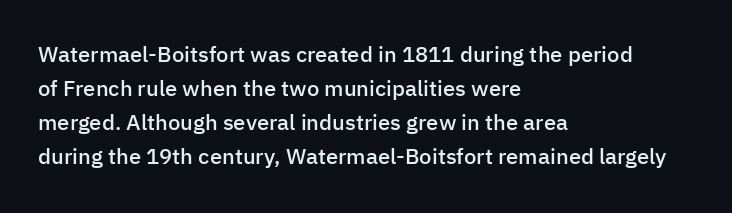
Students, note that the glyphs here touch the page at normal intervals. The line-height multiplier appears to be the usual default. Horizontal alignment here is leftward, the default for most running prose. Descenders are the only things crossing below the line. A bit beefed up — I'd call it semibold rather than bold. You can tell it's not italic because the verticals are truly vertical.
